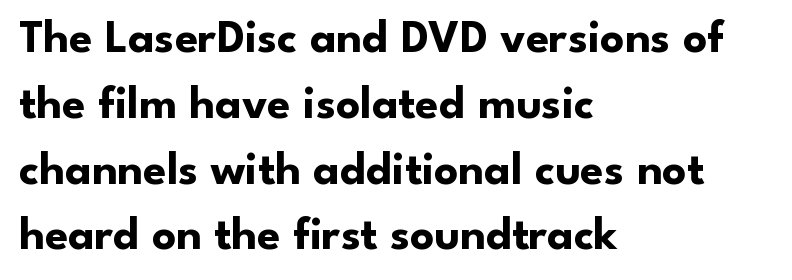
Q: Is the text bold? A: Yes.
Q: Is the text italic (slanted)? A: No, it is upright.
Q: Is the typeface a serif or a sans-serif typeface? A: Sans-serif.
Q: Is the text underlined? A: No.
Q: How is the paragraph aligned? A: Left-aligned.
Q: Is the spacing between letters normal or unusually wide? A: Normal.
Q: Is the spacing between lines tight, normal or loose? A: Normal.
Q: Width (condensed, normal, or wide)? A: Normal.
Q: Stroke contrast? A: Low.
Q: x-height? A: Small.
Q: Monospaced? A: No.
